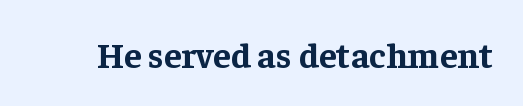
No italicization has been applied; the sample stays upright. Students, this is bold: see how much ink each stroke carries. Characters follow at the spacing the type designer built in. Each letter keeps its own natural width here, so spacing adapts to shape.
